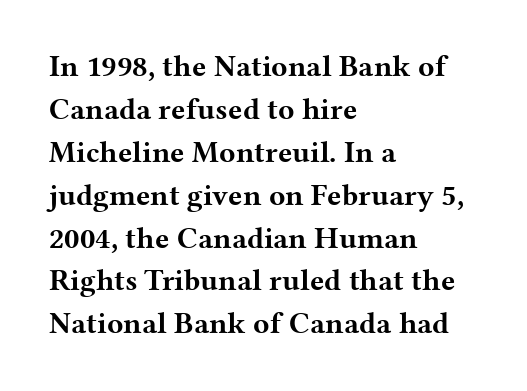
The image shows 30 px bold, wide serif type, upright; set left-aligned, normal line spacing (1.43x), normal letter spacing, not underlined; medium stroke contrast and a medium x-height.
